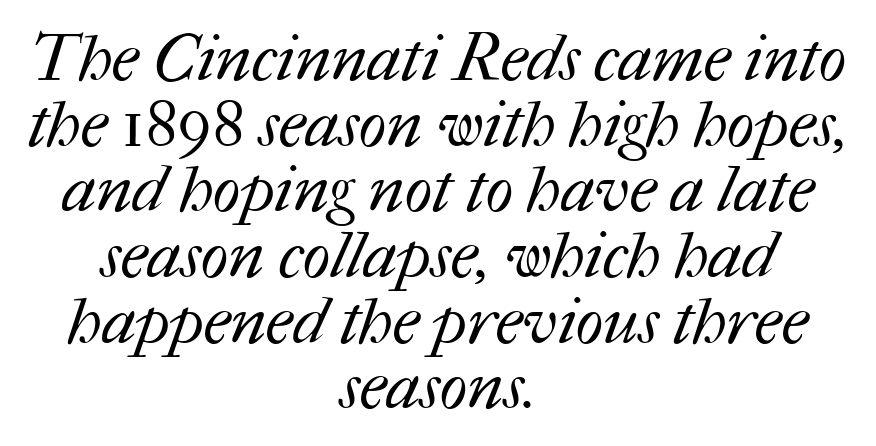
The image shows 65 px regular-weight type; set centered, tight line spacing (1.01x), normal letter spacing, not underlined; medium stroke contrast and a medium x-height.
